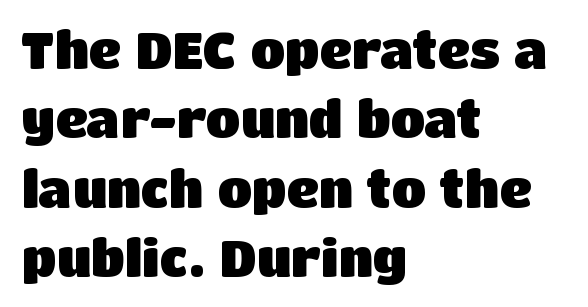
{"serif": "no", "italic": "no", "bold": "yes", "weight": "heavy", "width": "normal", "stroke_contrast": "low", "x_height": "large", "monospaced": "no", "underline": "no", "align": "left", "line_spacing": "normal", "line_spacing_ratio": 1.39, "letter_spacing": "normal", "letter_spacing_em": 0.0, "glyph_px": 50}
